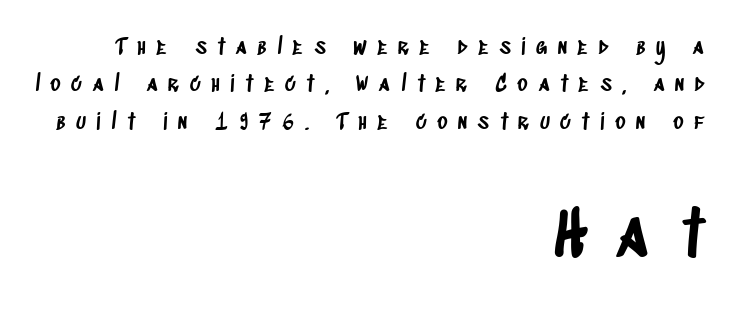
{"serif": "no", "width": "condensed", "stroke_contrast": "low", "x_height": "large", "monospaced": "no", "underline": "no", "align": "right", "line_spacing": "normal", "line_spacing_ratio": 1.7, "letter_spacing": "wide", "letter_spacing_em": 0.48, "larger_block": "second", "size_ratio": 2.95, "glyph_px": 65}
